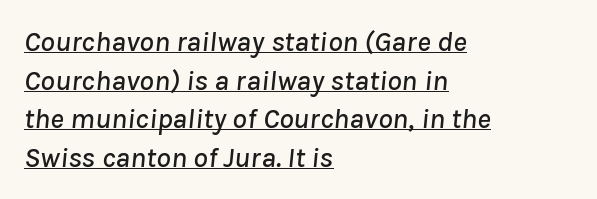
This rendering uses left alignment, leaving the right contour irregular. Character widths vary here, with narrow letters taking less room than wide ones. A baseline rule has been typeset under these characters. Is the letter spacing exaggerated? No — it looks like the ordinary default. Yep, that's italic — everything's leaning.
